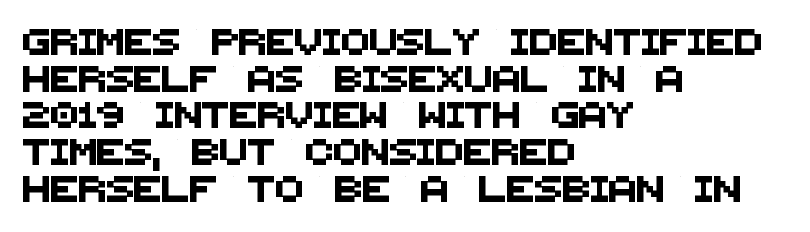
Tracking here is standard; glyphs follow each other at the usual distance. Line spacing here is normal. A bare baseline throughout the passage. Compared with a centered layout, this one pins lines to the left instead.
